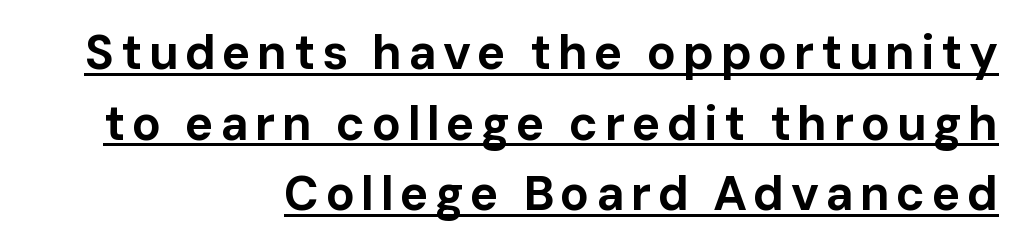
Q: Is the text bold? A: Yes.
Q: Is the text italic (slanted)? A: No, it is upright.
Q: Is the typeface a serif or a sans-serif typeface? A: Sans-serif.
Q: Is the text underlined? A: Yes.
Q: How is the paragraph aligned? A: Right-aligned.
Q: Is the spacing between lines tight, normal or loose? A: Normal.
Q: Width (condensed, normal, or wide)? A: Normal.
Q: Stroke contrast? A: Low.
Q: x-height? A: Medium.
Q: Monospaced? A: No.
